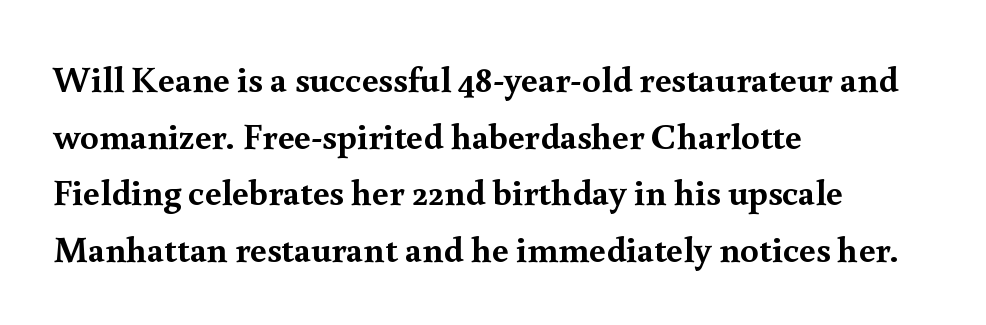
Q: Is the text bold? A: Yes.
Q: Is the text italic (slanted)? A: No, it is upright.
Q: Is the typeface a serif or a sans-serif typeface? A: Serif.
Q: Is the text underlined? A: No.
Q: How is the paragraph aligned? A: Left-aligned.
Q: Is the spacing between letters normal or unusually wide? A: Normal.
Q: Is the spacing between lines tight, normal or loose? A: Normal.
Q: Width (condensed, normal, or wide)? A: Normal.
Q: x-height? A: Small.
Q: Monospaced? A: No.
